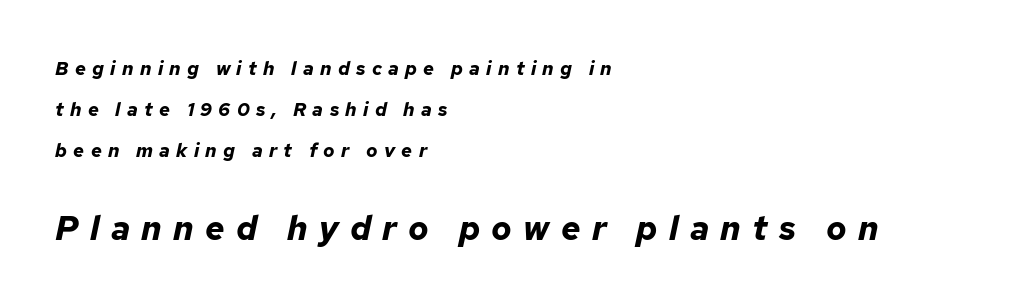
Characters are canted at an angle relative to the baseline's perpendicular. Horizontal alignment here is leftward, the default for most running prose. Letter spacing: wide. Larger block? The one below; the one above is distinctly smaller. The font is running at its bold setting. Spacing verdict: proportional, widths tailored to each character.
